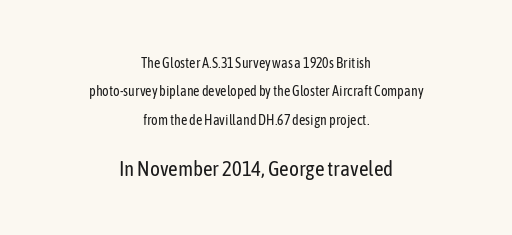
Beneath every word, the page is bare. If you squint, the bottom block still reads clearly — it's the larger of the two. Unlike italic type, these characters show no tilt at all. The space between consecutive lines is lavish. Visually the block forms a symmetrical silhouette, jagged on both flanks. These glyphs show unthickened strokes, regular width or finer.
